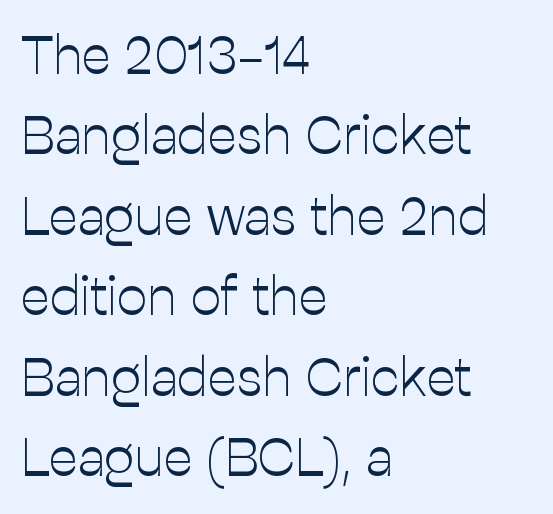
{"serif": "no", "italic": "no", "bold": "no", "weight": "light", "width": "normal", "stroke_contrast": "low", "x_height": "medium", "monospaced": "no", "underline": "no", "align": "left", "line_spacing": "normal", "line_spacing_ratio": 1.49, "letter_spacing": "normal", "letter_spacing_em": 0.0, "glyph_px": 54}
